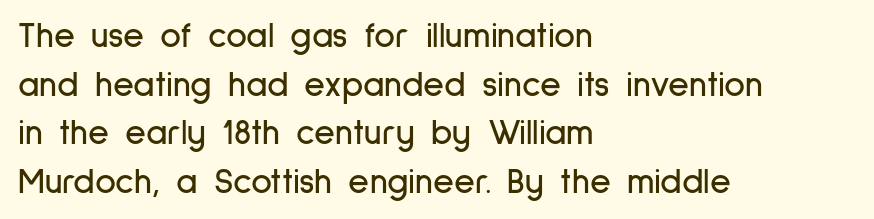
The image shows 36 px condensed sans-serif type, upright; set left-aligned, normal line spacing (1.35x), normal letter spacing, not underlined; low stroke contrast and a medium x-height.
